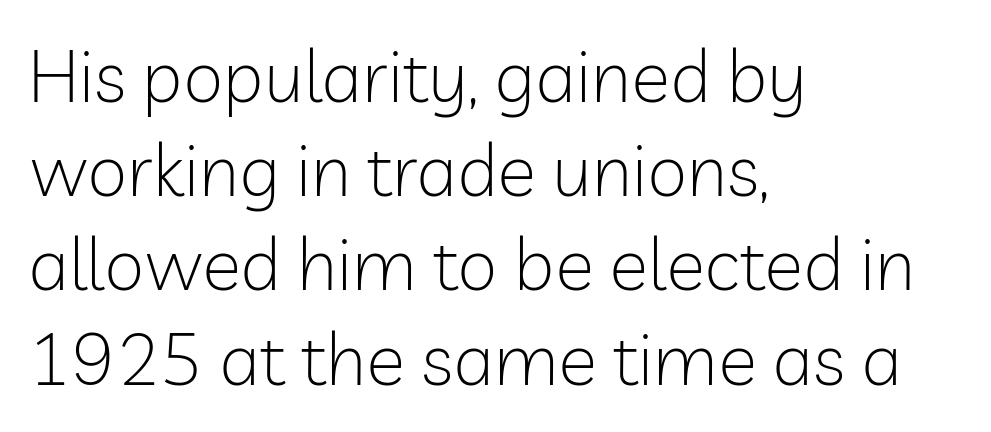
The image shows 73 px light sans-serif type, upright; set left-aligned, normal line spacing (1.29x), normal letter spacing, not underlined; low stroke contrast and a medium x-height.
